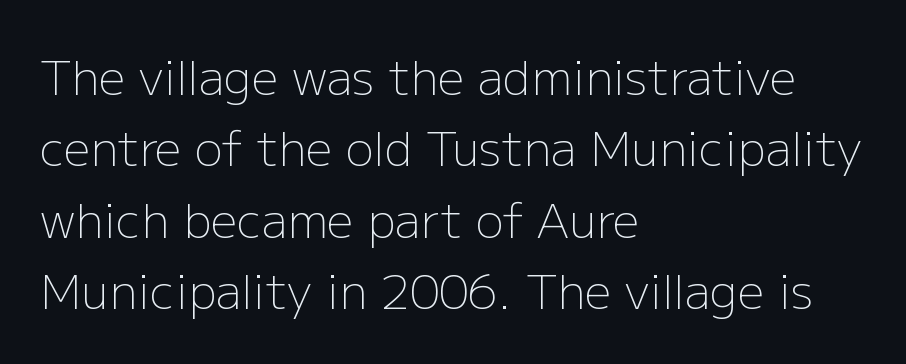
Q: Is the text bold? A: No.
Q: Is the text italic (slanted)? A: No, it is upright.
Q: Is the typeface a serif or a sans-serif typeface? A: Sans-serif.
Q: Is the text underlined? A: No.
Q: How is the paragraph aligned? A: Left-aligned.
Q: Is the spacing between letters normal or unusually wide? A: Normal.
Q: Is the spacing between lines tight, normal or loose? A: Normal.
Q: Width (condensed, normal, or wide)? A: Normal.
Q: Stroke contrast? A: Low.
Q: x-height? A: Medium.
Q: Monospaced? A: No.
